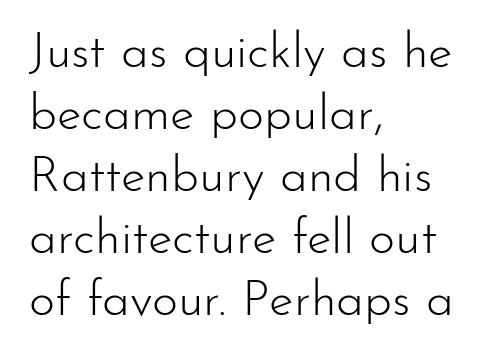
The image shows 50 px light sans-serif type, upright; set left-aligned, line spacing 1.24x, normal letter spacing, not underlined; low stroke contrast and a small x-height.
